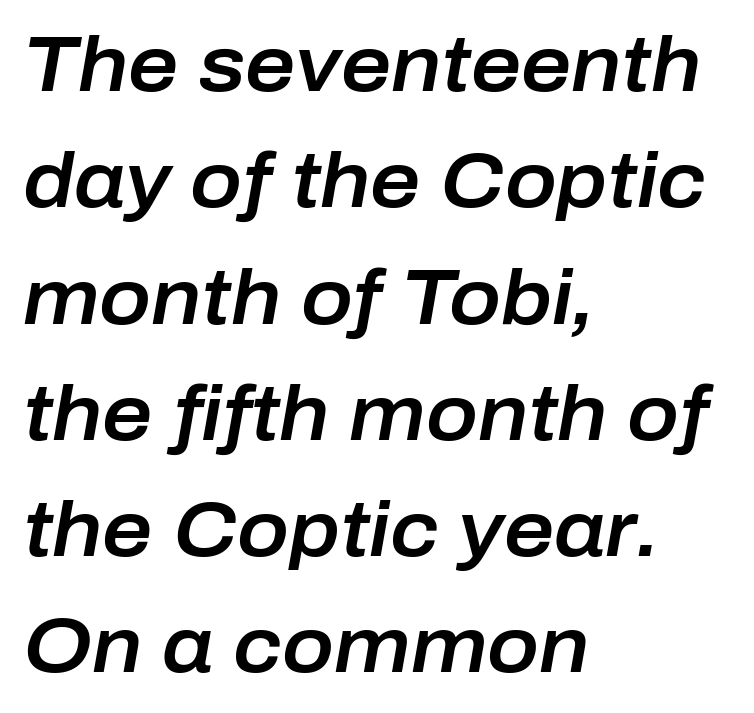
Q: Is the text italic (slanted)? A: Yes, it leans right by about 10 degrees.
Q: Is the text underlined? A: No.
Q: How is the paragraph aligned? A: Left-aligned.
Q: Is the spacing between letters normal or unusually wide? A: Normal.
Q: Is the spacing between lines tight, normal or loose? A: Normal.
Q: Width (condensed, normal, or wide)? A: Normal.
Q: Stroke contrast? A: Low.
Q: x-height? A: Medium.
Q: Monospaced? A: No.
